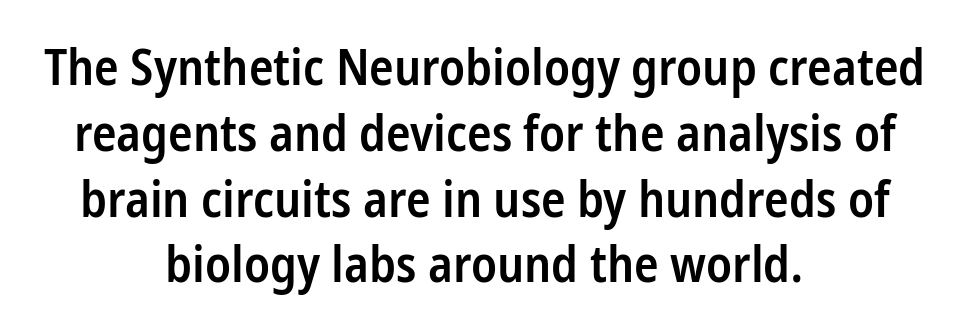
{"serif": "no", "italic": "no", "bold": "semi", "weight": "semibold", "width": "condensed", "stroke_contrast": "low", "x_height": "medium", "monospaced": "no", "underline": "no", "align": "center", "line_spacing": "normal", "line_spacing_ratio": 1.29, "letter_spacing": "normal", "letter_spacing_em": 0.0, "glyph_px": 51}
